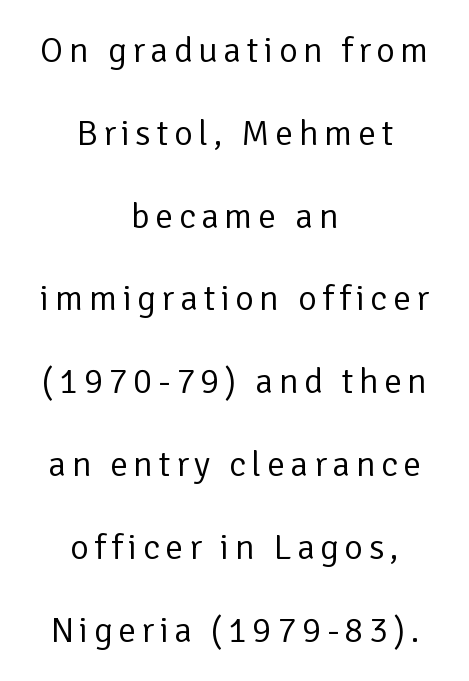
Q: Is the text bold? A: No.
Q: Is the text italic (slanted)? A: No, it is upright.
Q: Is the typeface a serif or a sans-serif typeface? A: Sans-serif.
Q: Is the text underlined? A: No.
Q: How is the paragraph aligned? A: Centered.
Q: Is the spacing between lines tight, normal or loose? A: Loose.
Q: Width (condensed, normal, or wide)? A: Normal.
Q: Stroke contrast? A: Low.
Q: x-height? A: Medium.
Q: Monospaced? A: No.
